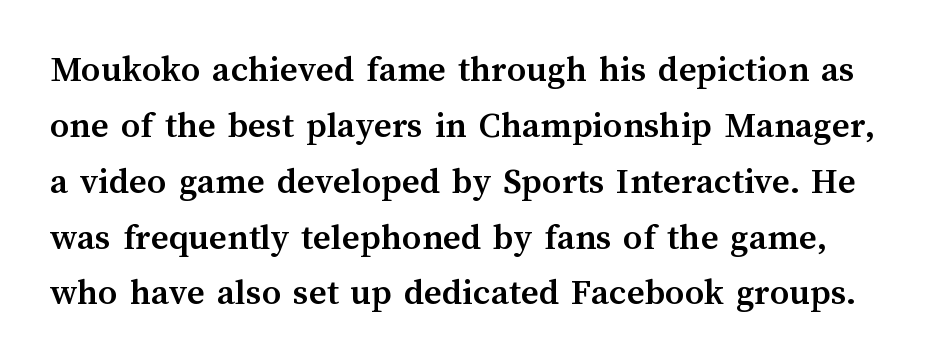
The image shows 38 px semibold type, upright; set normal line spacing (1.47x), normal letter spacing, not underlined; medium stroke contrast and a medium x-height.
